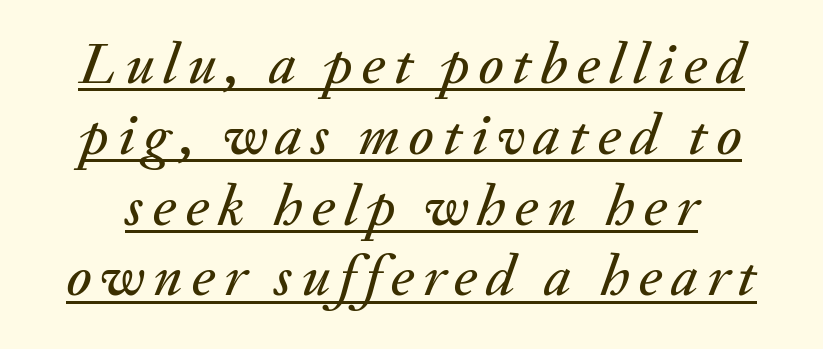
The passage shown is underscored from start to finish. Proportional: the letters do not fall into vertical columns. Slanted lettering throughout.
